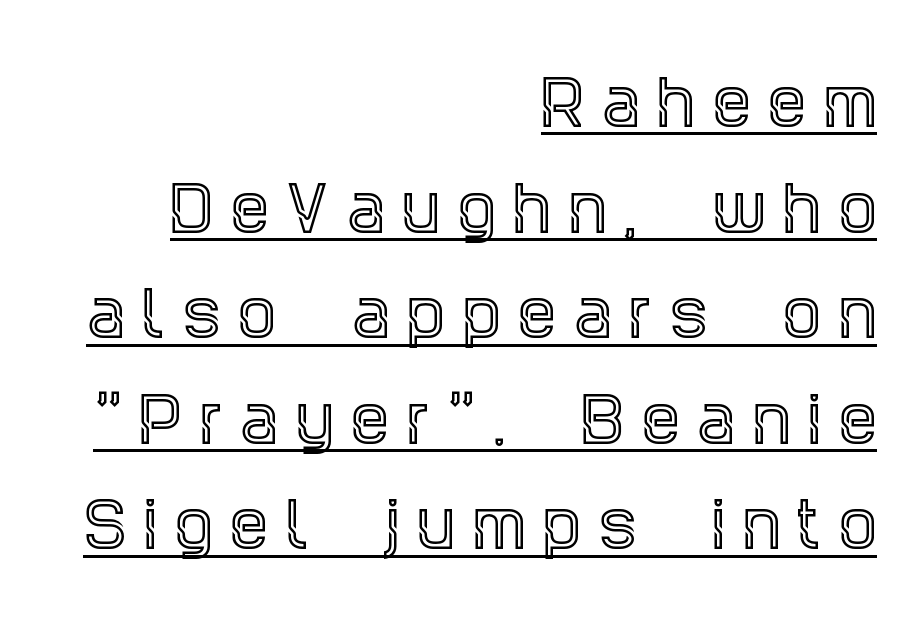
Q: Is the text italic (slanted)? A: No, it is upright.
Q: Is the typeface a serif or a sans-serif typeface? A: Serif.
Q: Is the text underlined? A: Yes.
Q: How is the paragraph aligned? A: Right-aligned.
Q: Is the spacing between letters normal or unusually wide? A: Unusually wide.
Q: Width (condensed, normal, or wide)? A: Condensed.
Q: x-height? A: Large.
Q: Monospaced? A: No.
